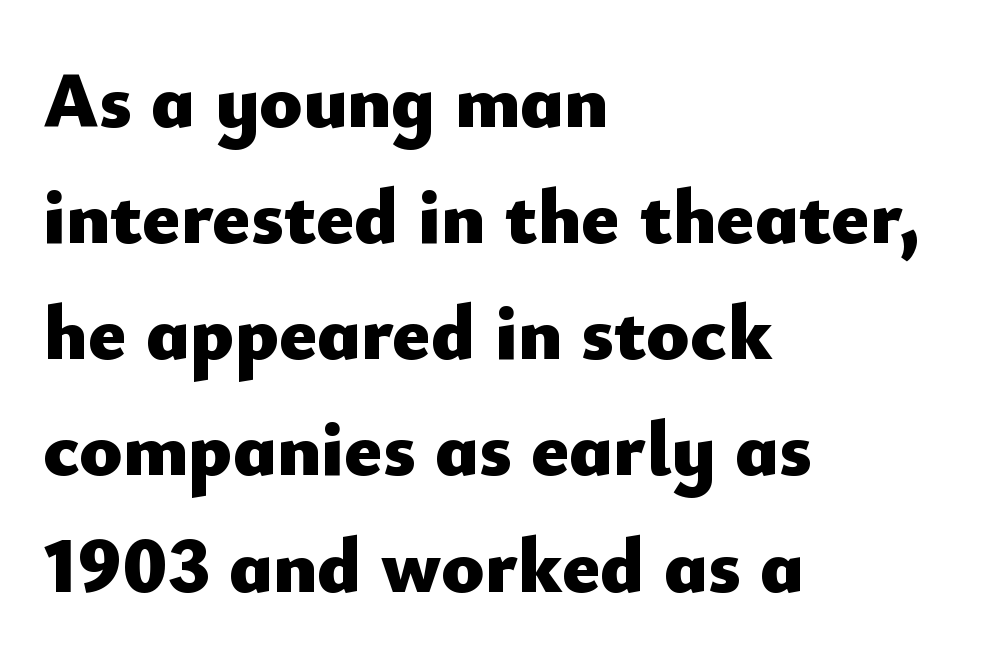
{"serif": "no", "italic": "no", "bold": "yes", "weight": "heavy", "width": "normal", "stroke_contrast": "low", "x_height": "small", "monospaced": "no", "underline": "no", "align": "left", "line_spacing": "normal", "line_spacing_ratio": 1.47, "letter_spacing": "normal", "letter_spacing_em": 0.0, "glyph_px": 79}
